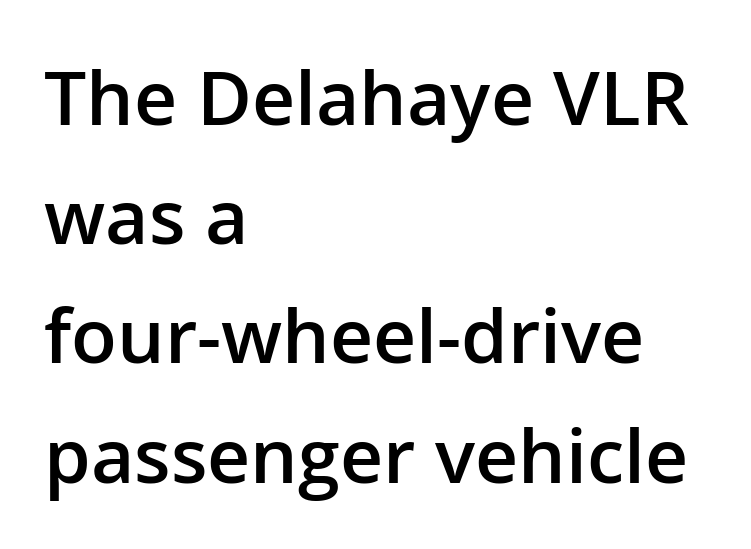
No italicization has been applied; the sample stays upright. The face used here is a sans, in the tradition of grotesques and geometrics. Its strokes are somewhat broadened, the hallmark of semibold type. The rendering uses a moderate line-height, typical for paragraphs.
